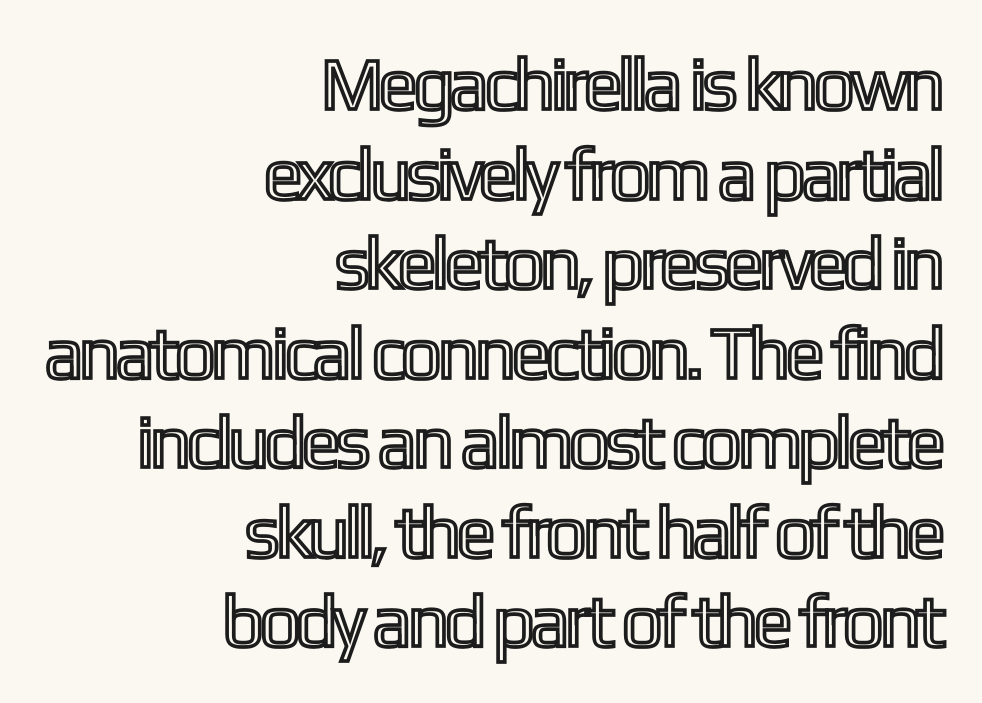
{"italic": "no", "width": "condensed", "x_height": "medium", "monospaced": "no", "underline": "no", "align": "right", "line_spacing_ratio": 1.21, "letter_spacing": "normal", "letter_spacing_em": 0.0, "glyph_px": 74}
